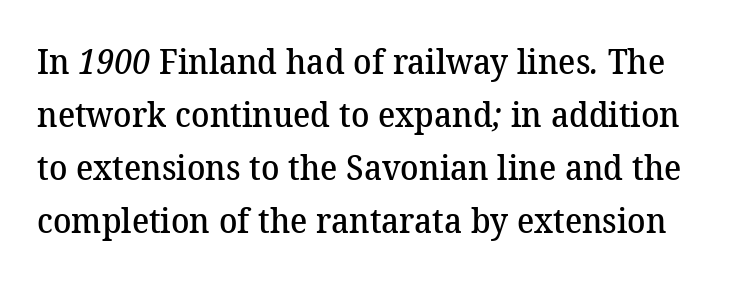
Is the type bold? Partly — it's a semibold, heavier than regular but not fully bold. The glyphs are unaccompanied by any horizontal stroke below them. The letters advance in unequal steps, a hallmark of proportional type. These lines are composed in type with serifs. These lines sit exactly where default settings would place them. Standard letterfit; no display-style spreading of the glyphs.
